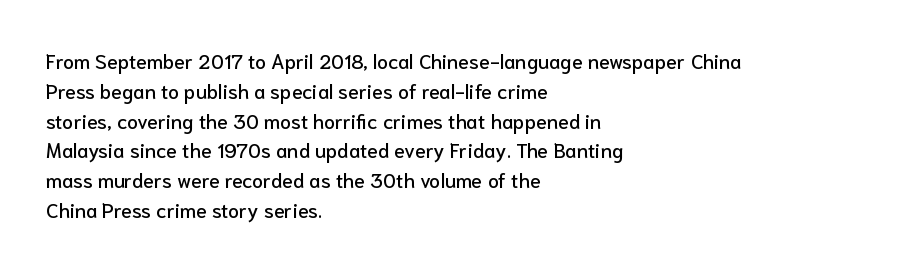
Notice how descenders clear the ascenders below comfortably — that's standard leading. In terms of letterspacing, this is plain default setting. Descender tails drop into unmarked territory. Layout note: lines flush left. The typography opts for an upright posture over an oblique one.
